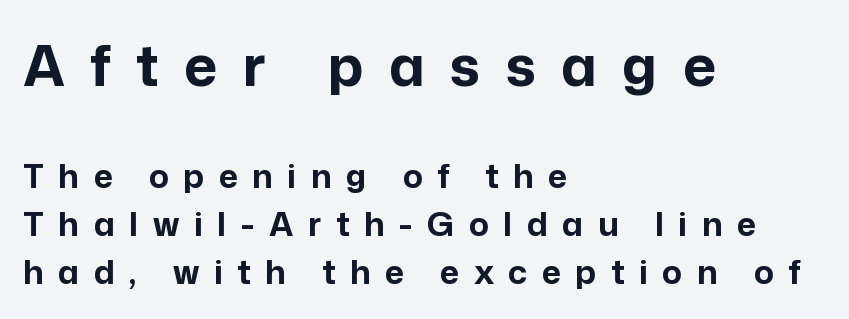
The image shows 57 px bold sans-serif type, upright; set left-aligned, normal line spacing (1.46x), unusually wide letter spacing (+0.44 em), not underlined; the first (top) block is 1.73x larger; low stroke contrast and a medium x-height.
